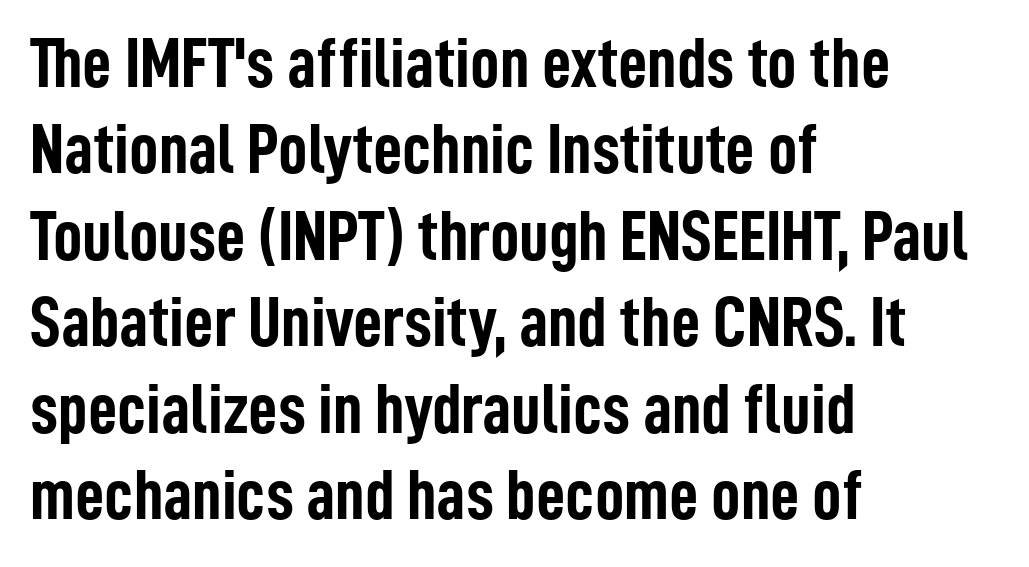
The letterforms sit shoulder to shoulder at normal distance. Unlike italic type, these characters show no tilt at all. Which margin do the lines hug? The left one — the right edge is uneven. Heft: maximum for text — a bold. The foot of each line stays bare and open.
